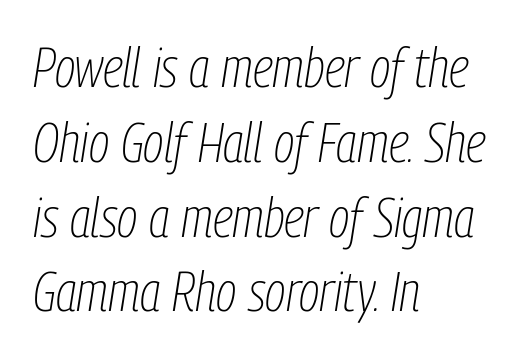
Q: Is the text bold? A: No.
Q: Is the text italic (slanted)? A: Yes, it leans right by about 9 degrees.
Q: Is the text underlined? A: No.
Q: How is the paragraph aligned? A: Left-aligned.
Q: Is the spacing between letters normal or unusually wide? A: Normal.
Q: Is the spacing between lines tight, normal or loose? A: Normal.
Q: Width (condensed, normal, or wide)? A: Condensed.
Q: Stroke contrast? A: Low.
Q: x-height? A: Medium.
Q: Monospaced? A: No.
